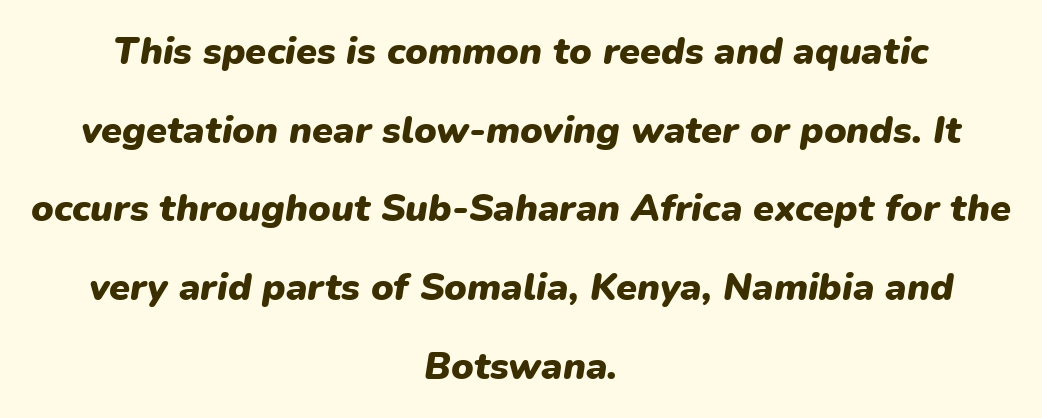
{"italic": "yes", "lean": "right", "slant_degrees": 9, "bold": "yes", "weight": "heavy", "width": "normal", "stroke_contrast": "low", "x_height": "medium", "monospaced": "no", "underline": "no", "align": "center", "line_spacing": "loose", "line_spacing_ratio": 2.07, "letter_spacing": "normal", "letter_spacing_em": 0.0, "glyph_px": 38}
